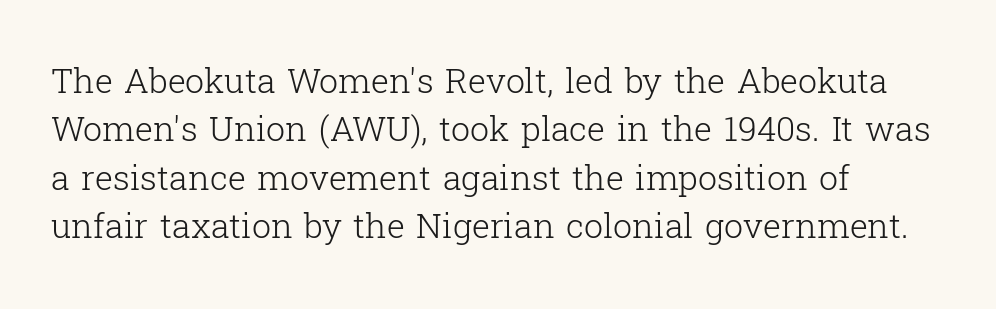
Q: Is the text bold? A: No.
Q: Is the text italic (slanted)? A: No, it is upright.
Q: Is the typeface a serif or a sans-serif typeface? A: Serif.
Q: Is the text underlined? A: No.
Q: How is the paragraph aligned? A: Left-aligned.
Q: Is the spacing between letters normal or unusually wide? A: Normal.
Q: Is the spacing between lines tight, normal or loose? A: Normal.
Q: Width (condensed, normal, or wide)? A: Normal.
Q: Stroke contrast? A: Low.
Q: x-height? A: Medium.
Q: Monospaced? A: No.
